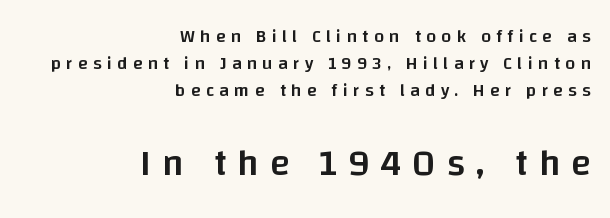
Q: Is the text bold? A: Semi-bold.
Q: Is the text italic (slanted)? A: No, it is upright.
Q: Is the typeface a serif or a sans-serif typeface? A: Sans-serif.
Q: Is the text underlined? A: No.
Q: How is the paragraph aligned? A: Right-aligned.
Q: Is the spacing between letters normal or unusually wide? A: Unusually wide.
Q: Is the spacing between lines tight, normal or loose? A: Normal.
Q: Which block of text is set in a larger size, the first (top) or the second (bottom)? A: The second (bottom) one.
Q: Width (condensed, normal, or wide)? A: Normal.
Q: Stroke contrast? A: Low.
Q: x-height? A: Large.
Q: Monospaced? A: No.
